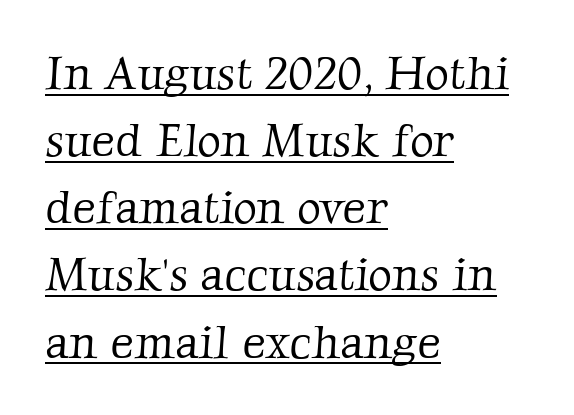
Caption: lettering with a line underneath. Observe the ordinary spacing: letters are neighbours, not strangers. You could not count columns in this text — the font is proportionally spaced. Weight: in the light-to-regular range. The typeface chosen for these lines features serifs.
